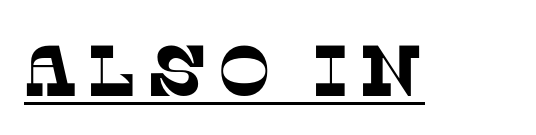
The image shows 72 px serif type; set underlined; low stroke contrast and a large x-height.
